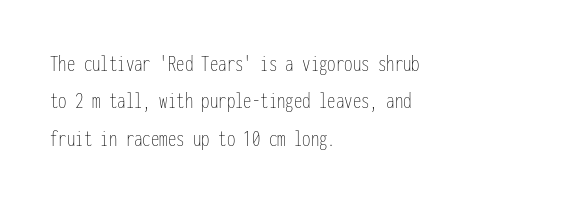
Evenly set lines give the paragraph a standard silhouette. Here the glyphs are tracked normally, forming tight word shapes. Rule under the text: the space is simply empty. Italic? Not at all — the glyphs are vertical. These glyphs show unthickened strokes, regular width or finer.
